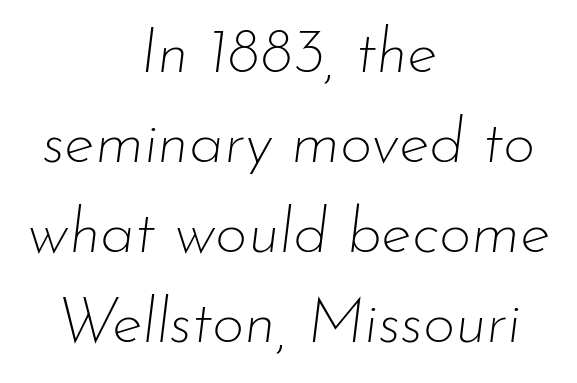
{"italic": "yes", "lean": "right", "slant_degrees": 7, "bold": "no", "weight": "thin", "width": "normal", "stroke_contrast": "low", "x_height": "small", "monospaced": "no", "underline": "no", "align": "center", "line_spacing": "normal", "line_spacing_ratio": 1.43, "letter_spacing": "normal", "letter_spacing_em": 0.0, "glyph_px": 63}
